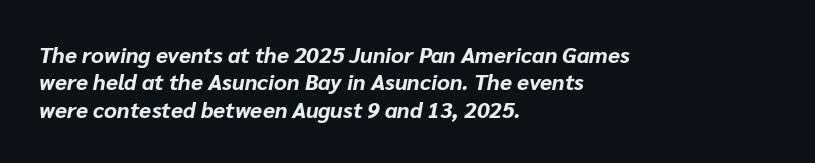
Does the leading feel generous? No, just average. Tall strokes in this sample are angled rather than plumb. The paragraph shown leans on its left margin. Any mark beneath the type? The region is blank. Tracking here is standard; glyphs follow each other at the usual distance. Summary of weight: heavy, a full bold.
